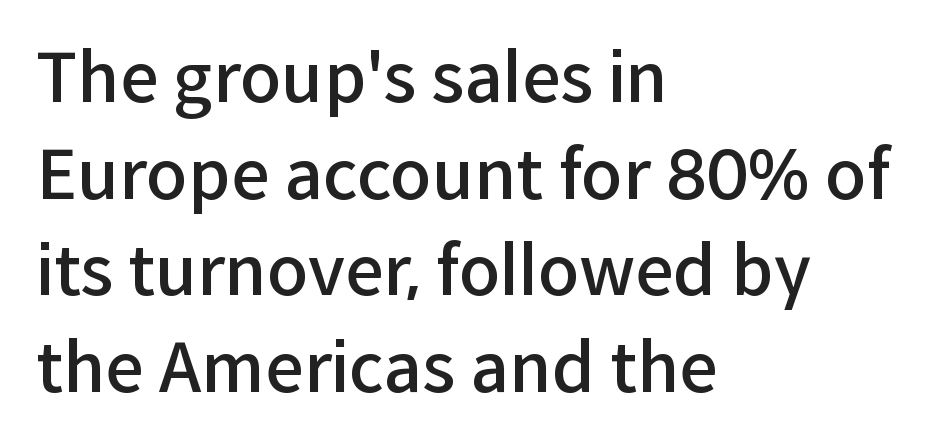
The image shows 68 px semibold sans-serif type, upright; set left-aligned, normal line spacing (1.42x), normal letter spacing, not underlined; low stroke contrast and a medium x-height.
